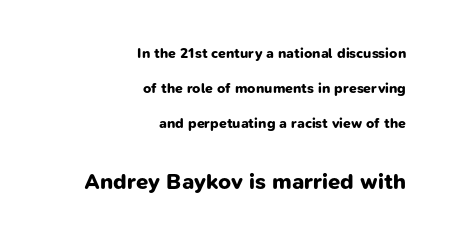
Leading: increased. The gaps between neighbouring characters are ordinary and unremarkable. The ragged edge is on the left, which tells us the setting is flush right. Descender tails drop into unmarked territory. Reading top to bottom, the characters get bigger at the block break.
